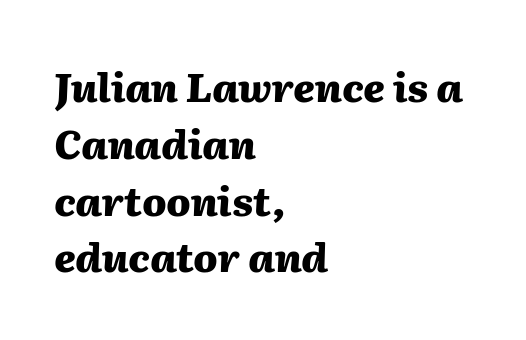
{"italic": "yes", "lean": "right", "slant_degrees": 2, "bold": "yes", "weight": "heavy", "width": "normal", "stroke_contrast": "medium", "x_height": "medium", "monospaced": "no", "underline": "no", "align": "left", "line_spacing": "normal", "line_spacing_ratio": 1.42, "letter_spacing": "normal", "letter_spacing_em": 0.0, "glyph_px": 40}
